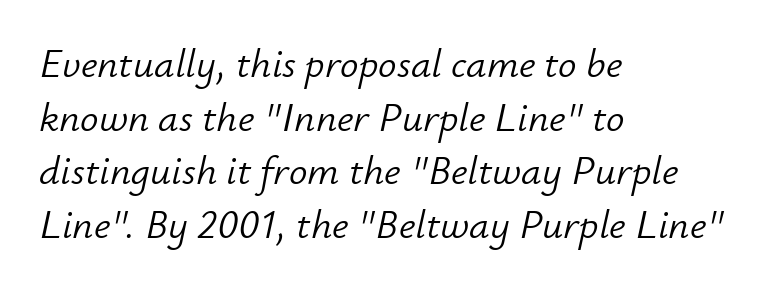
A classic flush-left, rag-right setting is used for this passage. This rendering features lettering with no underline. The letters sit at their default tracking, neither squeezed nor spread. In terms of posture, this sample is oblique.
